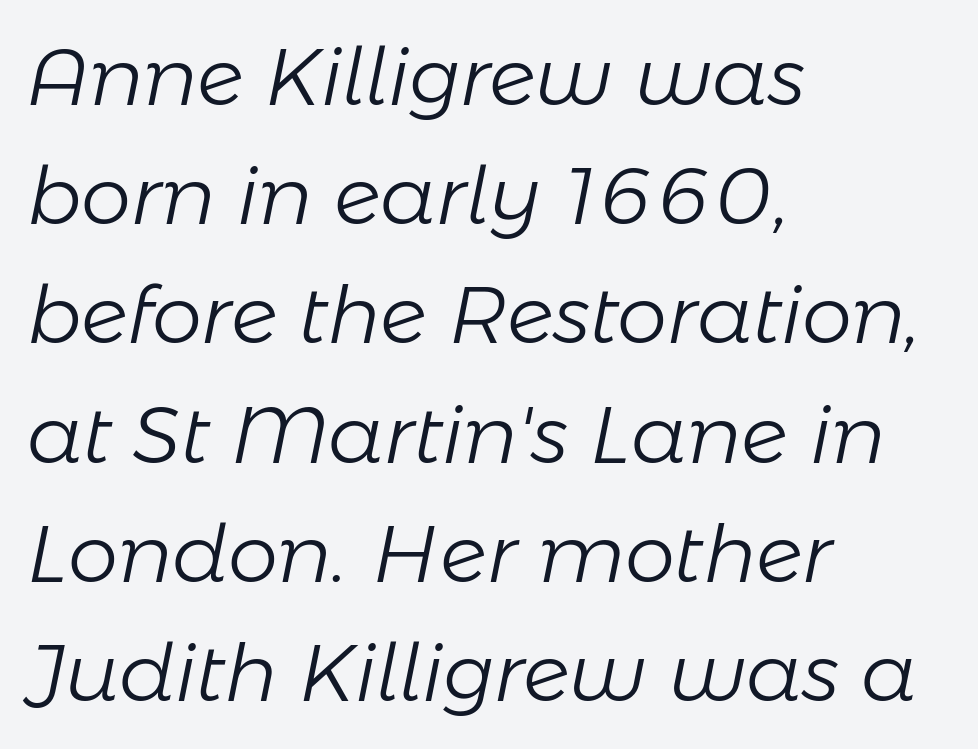
Bare-footed words on every line. The letters advance in unequal steps, a hallmark of proportional type. How are the letters spaced? Ordinarily, with no added tracking. Leftover space on each line is placed entirely after the last word.
